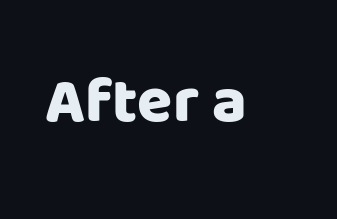
Q: Is the text bold? A: Yes.
Q: Is the text italic (slanted)? A: No, it is upright.
Q: Is the typeface a serif or a sans-serif typeface? A: Sans-serif.
Q: Is the text underlined? A: No.
Q: Is the spacing between letters normal or unusually wide? A: Normal.
Q: Width (condensed, normal, or wide)? A: Normal.
Q: Stroke contrast? A: Low.
Q: x-height? A: Large.
Q: Monospaced? A: No.
